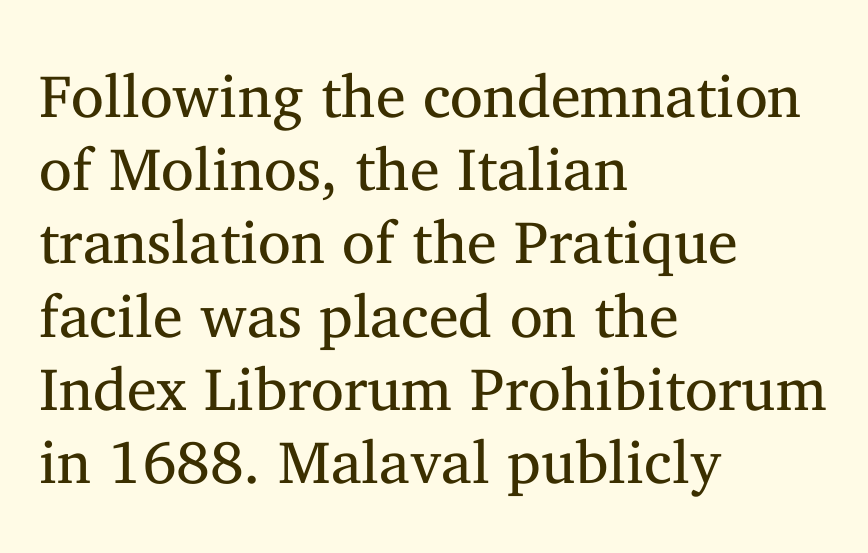
Q: Is the text bold? A: No.
Q: Is the text italic (slanted)? A: No, it is upright.
Q: Is the typeface a serif or a sans-serif typeface? A: Serif.
Q: Is the text underlined? A: No.
Q: How is the paragraph aligned? A: Left-aligned.
Q: Is the spacing between letters normal or unusually wide? A: Normal.
Q: Width (condensed, normal, or wide)? A: Normal.
Q: Stroke contrast? A: Medium.
Q: x-height? A: Medium.
Q: Monospaced? A: No.
